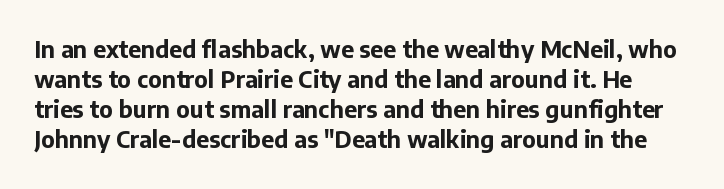
Q: Is the text bold? A: Yes.
Q: Is the text italic (slanted)? A: No, it is upright.
Q: Is the text underlined? A: No.
Q: Is the spacing between letters normal or unusually wide? A: Normal.
Q: Is the spacing between lines tight, normal or loose? A: Normal.
